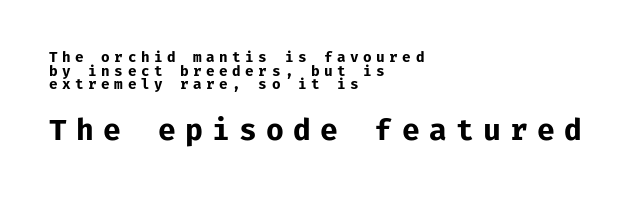
The image shows 29 px bold sans-serif type, upright, monospaced; set left-aligned, tight line spacing (0.98x), unusually wide letter spacing (+0.32 em), not underlined; the second (bottom) block is 2.07x larger; low stroke contrast and a medium x-height.
